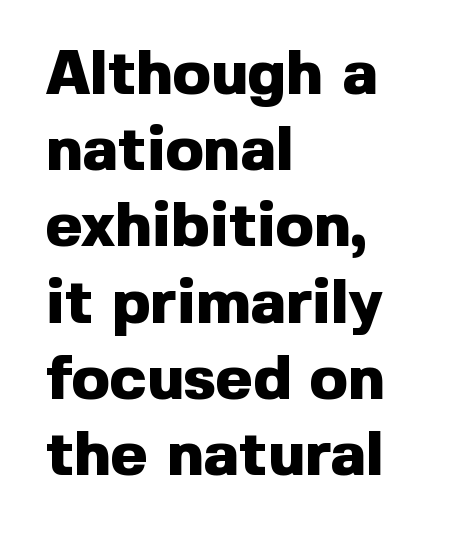
Q: Is the text bold? A: Yes.
Q: Is the text italic (slanted)? A: No, it is upright.
Q: Is the typeface a serif or a sans-serif typeface? A: Sans-serif.
Q: Is the text underlined? A: No.
Q: How is the paragraph aligned? A: Left-aligned.
Q: Is the spacing between letters normal or unusually wide? A: Normal.
Q: Width (condensed, normal, or wide)? A: Normal.
Q: x-height? A: Medium.
Q: Monospaced? A: No.
